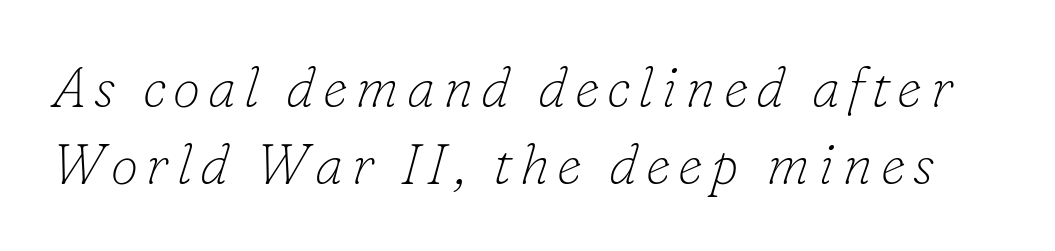
The image shows 56 px thin serif type, italic (leaning right); set normal line spacing (1.37x), not underlined; low stroke contrast and a small x-height.
